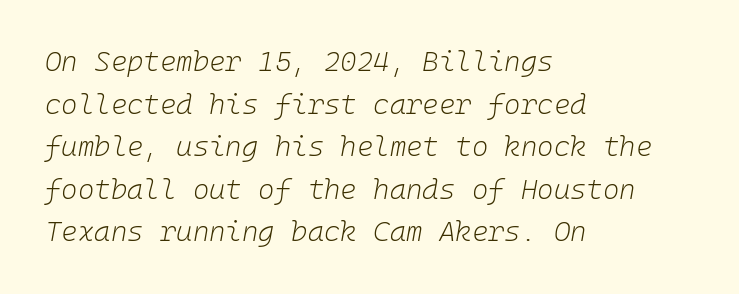
{"italic": "yes", "lean": "right", "slant_degrees": 10, "bold": "no", "weight": "light", "width": "normal", "stroke_contrast": "low", "x_height": "medium", "underline": "no", "align": "left", "line_spacing": "normal", "line_spacing_ratio": 1.52, "letter_spacing": "normal", "letter_spacing_em": 0.0, "glyph_px": 28}
